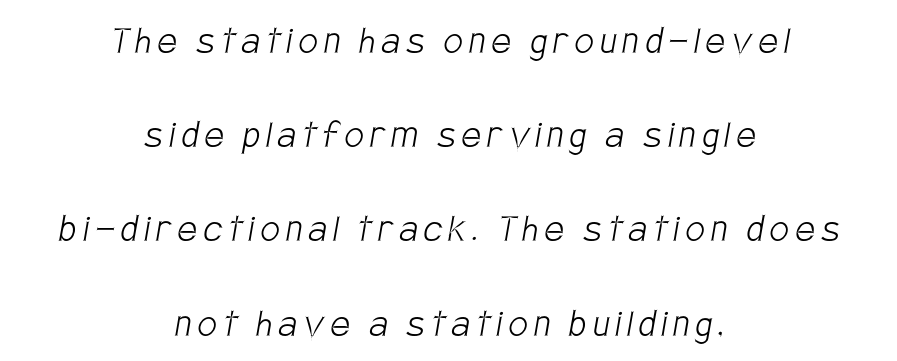
The image shows 43 px light, condensed sans-serif type; set centered, loose line spacing (2.19x), not underlined; low stroke contrast and a large x-height.
